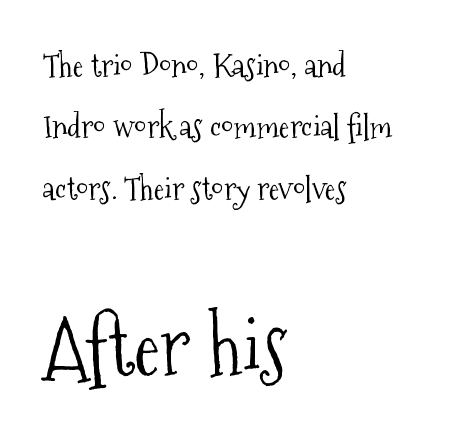
The image shows 80 px light, condensed serif type, upright; set left-aligned, loose line spacing (1.92x), normal letter spacing, not underlined; the second (bottom) block is 2.5x larger; medium stroke contrast and a medium x-height.
